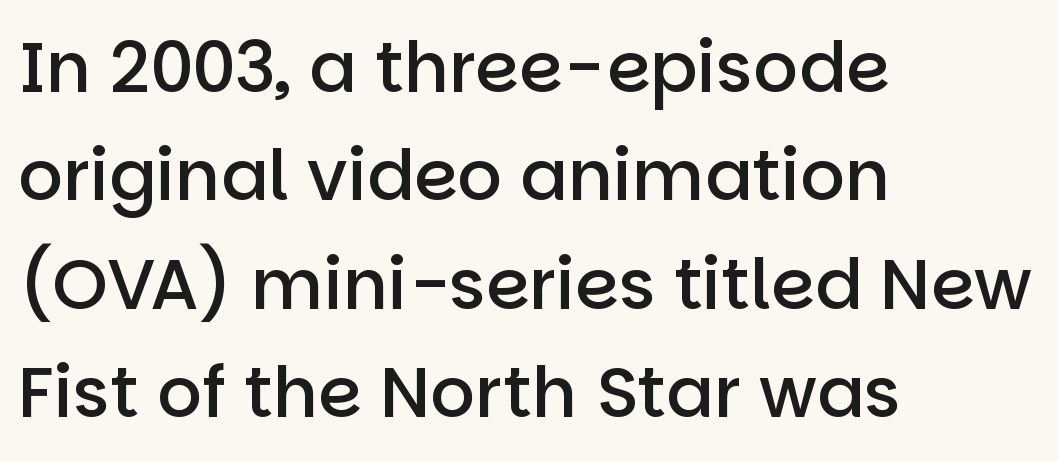
{"serif": "no", "italic": "no", "bold": "semi", "weight": "semibold", "width": "normal", "stroke_contrast": "low", "x_height": "large", "monospaced": "no", "underline": "no", "align": "left", "line_spacing": "normal", "line_spacing_ratio": 1.55, "letter_spacing": "normal", "letter_spacing_em": 0.0, "glyph_px": 70}
